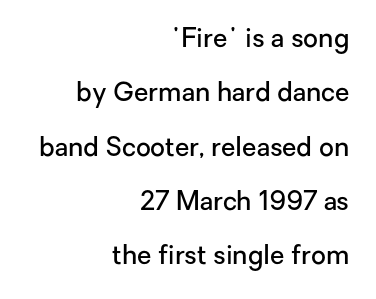
Is there much room between lines? Yes — plenty of vertical air separates them. The specimen reads as upright at a glance. Tracking here is standard; glyphs follow each other at the usual distance. The passage shown is semibold, sitting just below true bold. Lines of text with bare space underneath. The paragraph has a hard right edge and a soft left edge.
